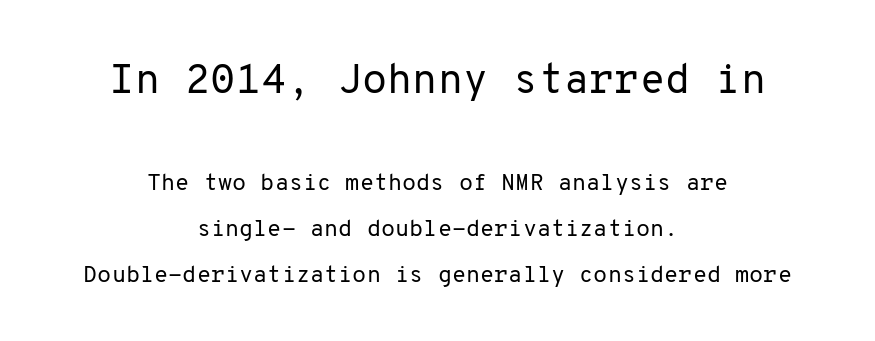
The more generous point size was reserved for the upper chunk. A centered setting, common on invitations and titles, is used for this passage. Heft: none added — not bold. Quick note: interline space is abundant. Posture: straight, roman, zero tilt. No word sits above an underline.
